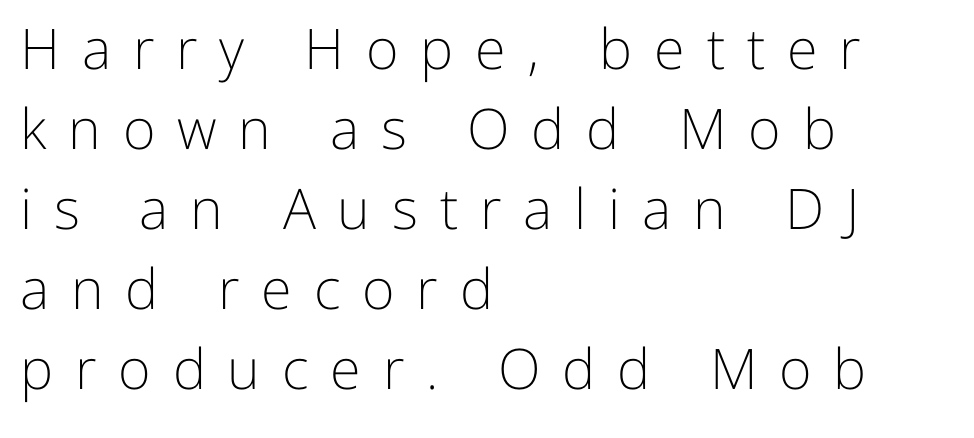
The passage shown is not bold in any degree. The compositor pushed each line to the left boundary. Regarding leading, the lines here are spaced in the standard way. The passage shown is not underscored anywhere. Tall strokes in this sample are plumb rather than angled.
